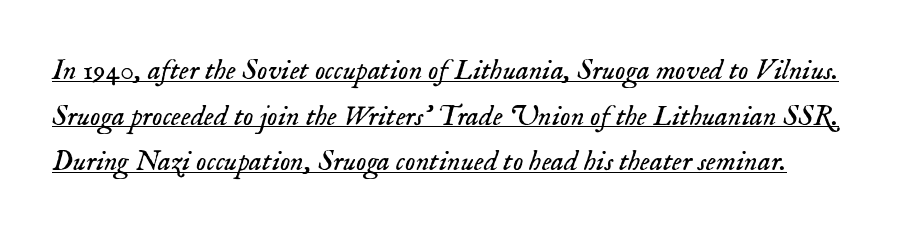
Q: Is the text bold? A: No.
Q: Is the text italic (slanted)? A: Yes, it leans right by about 18 degrees.
Q: Is the typeface a serif or a sans-serif typeface? A: Serif.
Q: Is the text underlined? A: Yes.
Q: Is the spacing between letters normal or unusually wide? A: Normal.
Q: Is the spacing between lines tight, normal or loose? A: Normal.
Q: Width (condensed, normal, or wide)? A: Normal.
Q: Stroke contrast? A: Low.
Q: x-height? A: Small.
Q: Monospaced? A: No.
